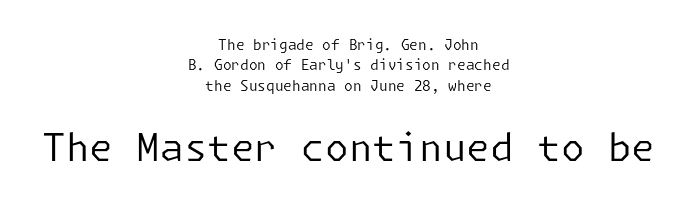
Q: Is the text bold? A: No.
Q: Is the text italic (slanted)? A: No, it is upright.
Q: Is the typeface a serif or a sans-serif typeface? A: Sans-serif.
Q: Is the text underlined? A: No.
Q: How is the paragraph aligned? A: Centered.
Q: Is the spacing between letters normal or unusually wide? A: Normal.
Q: Is the spacing between lines tight, normal or loose? A: Normal.
Q: Which block of text is set in a larger size, the first (top) or the second (bottom)? A: The second (bottom) one.
Q: Width (condensed, normal, or wide)? A: Normal.
Q: Stroke contrast? A: Low.
Q: x-height? A: Medium.
